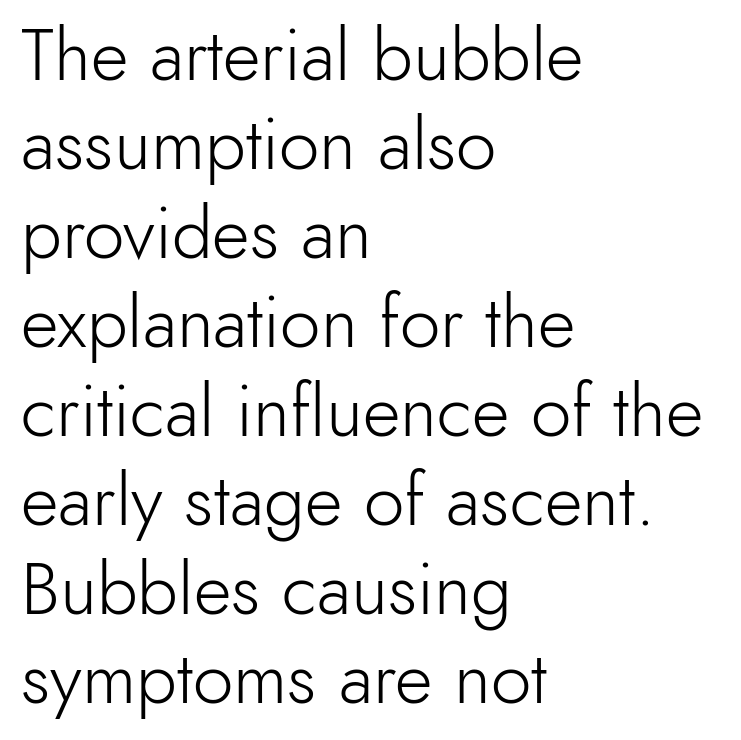
Q: Is the text bold? A: No.
Q: Is the text italic (slanted)? A: No, it is upright.
Q: Is the typeface a serif or a sans-serif typeface? A: Sans-serif.
Q: Is the text underlined? A: No.
Q: How is the paragraph aligned? A: Left-aligned.
Q: Is the spacing between letters normal or unusually wide? A: Normal.
Q: Width (condensed, normal, or wide)? A: Normal.
Q: x-height? A: Small.
Q: Monospaced? A: No.
